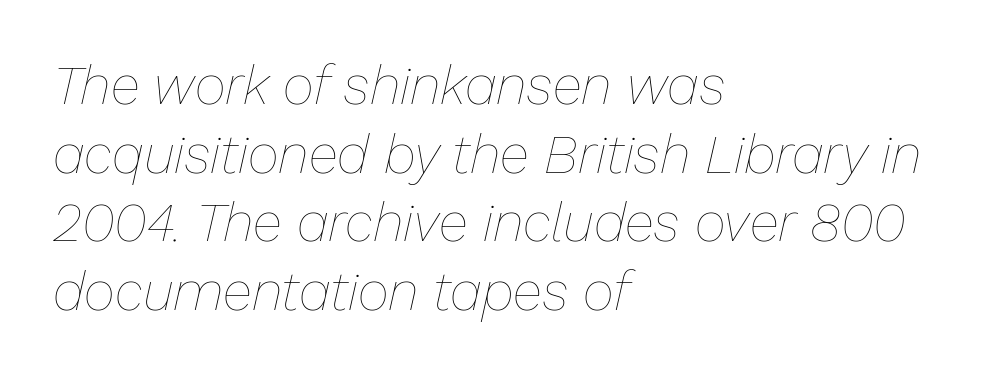
The image shows 54 px thin type, italic (leaning right); set left-aligned, normal line spacing (1.27x), normal letter spacing, not underlined; low stroke contrast and a medium x-height.
